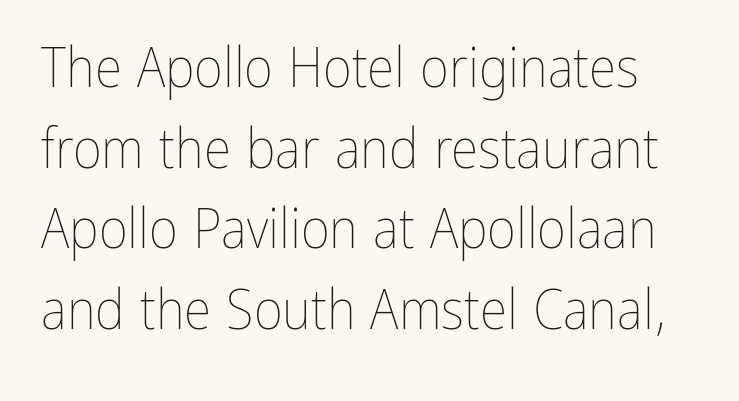
The image shows 56 px thin, condensed type, upright; set normal line spacing (1.44x), normal letter spacing, not underlined; low stroke contrast and a medium x-height.
